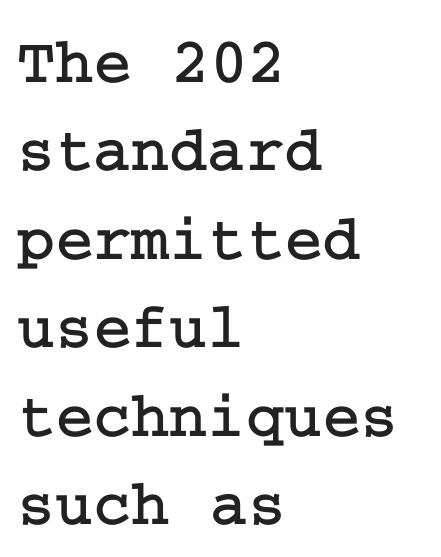
Q: Is the text italic (slanted)? A: No, it is upright.
Q: Is the typeface a serif or a sans-serif typeface? A: Serif.
Q: Is the text underlined? A: No.
Q: How is the paragraph aligned? A: Left-aligned.
Q: Is the spacing between letters normal or unusually wide? A: Normal.
Q: Is the spacing between lines tight, normal or loose? A: Normal.
Q: Width (condensed, normal, or wide)? A: Normal.
Q: Stroke contrast? A: Low.
Q: x-height? A: Medium.
